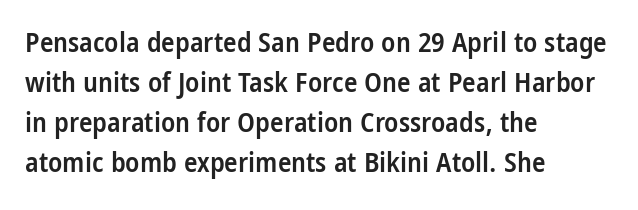
I'd describe the lettering as semibold — firm but not a full bold. The typography opts for an upright posture over an oblique one. Line starts are locked; line ends wander. The designer left line spacing at the default.
